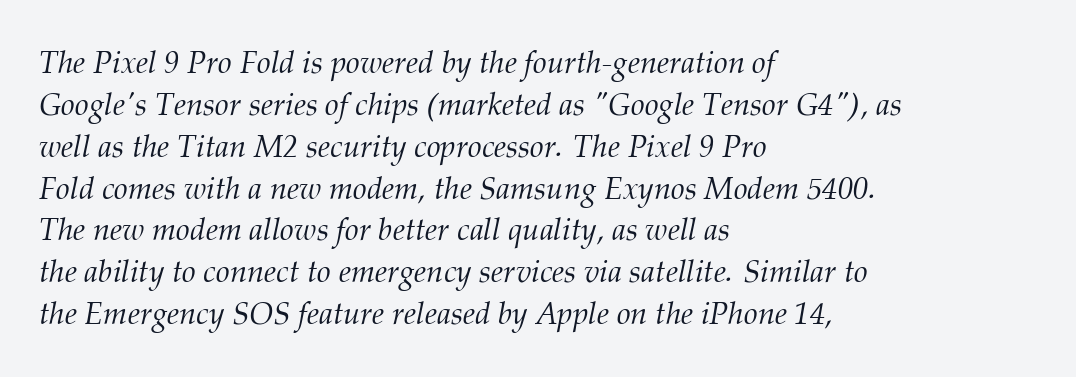
The image shows 31 px light serif type, italic (leaning right); set left-aligned, normal line spacing (1.35x), normal letter spacing, not underlined; medium stroke contrast and a medium x-height.
